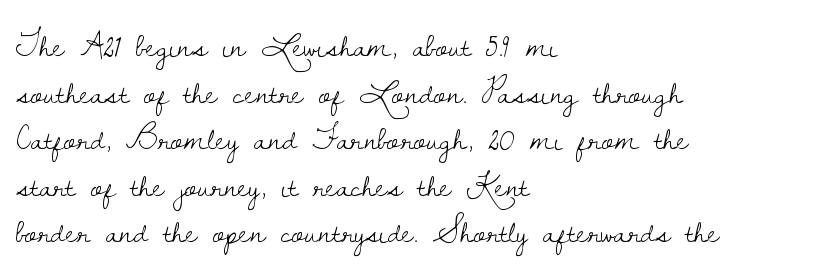
{"serif": "yes", "bold": "no", "weight": "light", "width": "normal", "stroke_contrast": "low", "x_height": "small", "monospaced": "no", "underline": "no", "align": "left", "line_spacing": "normal", "line_spacing_ratio": 1.33, "letter_spacing": "normal", "letter_spacing_em": 0.0, "glyph_px": 35}
